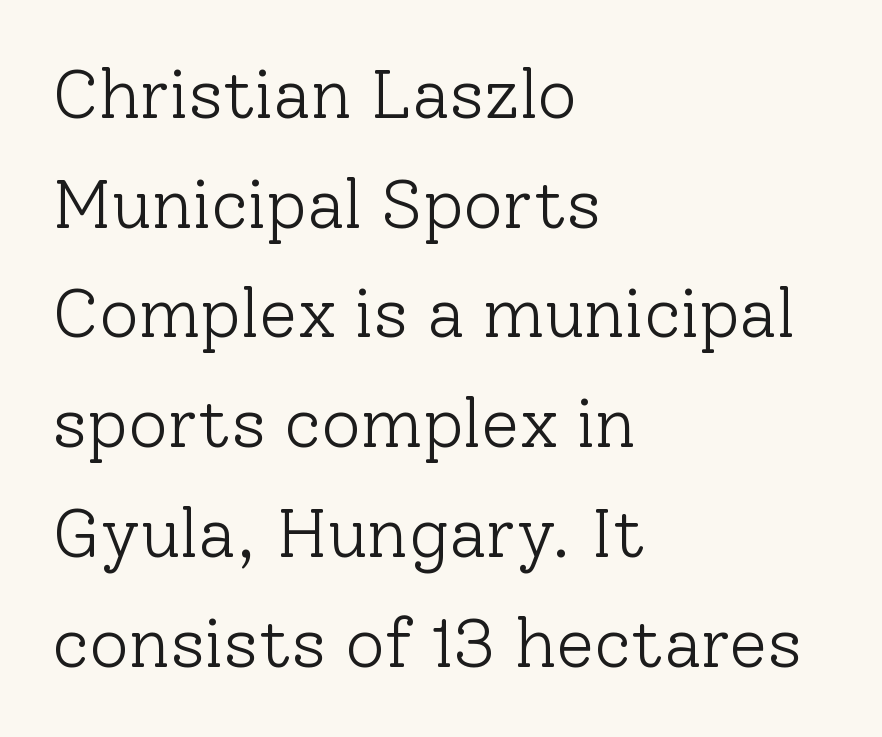
The image shows 69 px light serif type, upright; set left-aligned, normal line spacing (1.59x), normal letter spacing, not underlined; low stroke contrast and a medium x-height.
